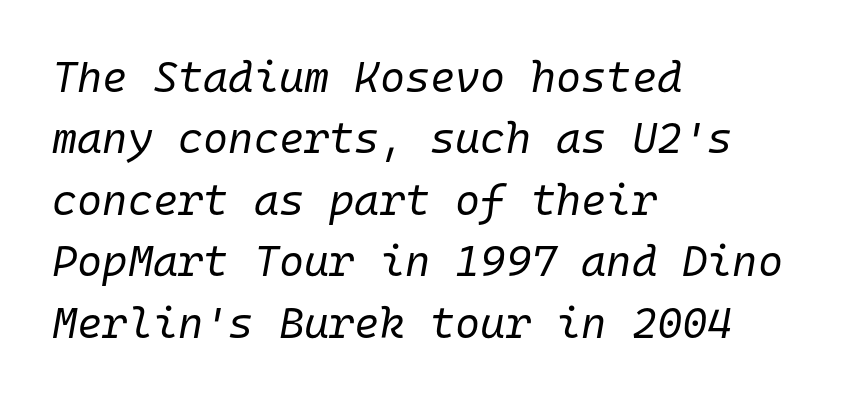
The image shows 43 px regular-weight type, italic (leaning right), monospaced; set left-aligned, normal line spacing (1.43x), normal letter spacing, not underlined; low stroke contrast and a medium x-height.
